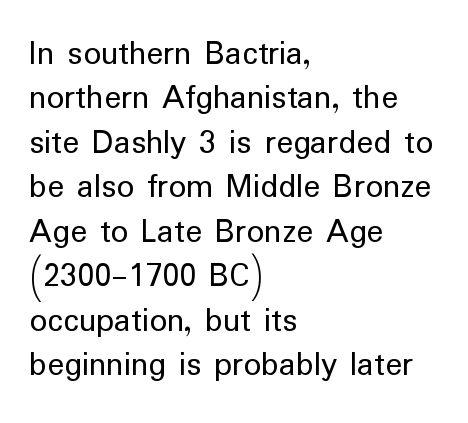
Here the designer chose a conventional face with non-uniform glyph widths. Letters rest on an invisible, unmarked baseline. Words appear dense and cohesive because spacing is normal. The glyphs in this specimen are sans serif.
